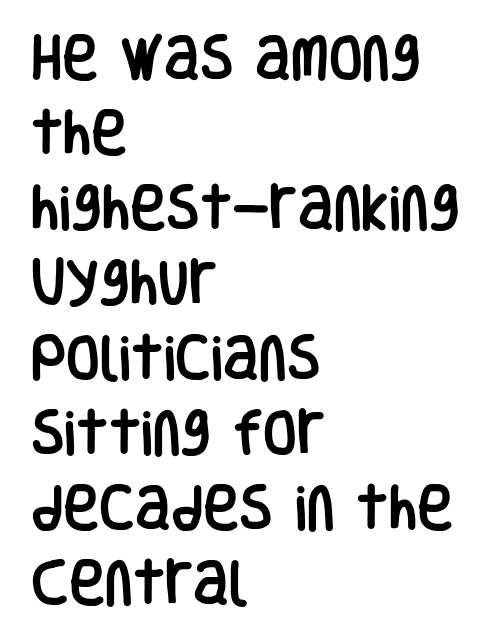
Notice how the passage keeps a crisp vertical edge on the left only. Letterform terminals end flat and unadorned throughout the passage. What stands out about the letter spacing? Nothing — it is the standard amount. Reading down the column, the eye jumps a familiar distance to each next line. Does the lettering tilt? It doesn't — this is upright. A typesetter would call this proportional, since set widths differ per character.
